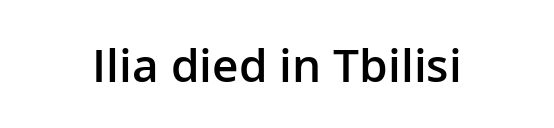
Are there feet on the stems? There aren't — it's a sans. The passage shown is not underscored anywhere. This sample uses an upright cut, with every glyph sitting square on the baseline. Proportional: the letters do not fall into vertical columns. A typesetter would call this zero additional tracking.
